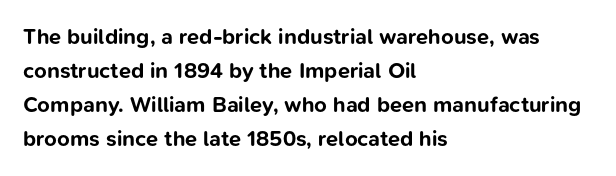
Underline: absent. Default kerning and tracking; the words read as compact shapes. Successive baselines arrive at the customary interval. You can tell it's not italic because the verticals are truly vertical. One-word summary of the alignment: left. These lines carry a lot of weight — the face is fully bold.
